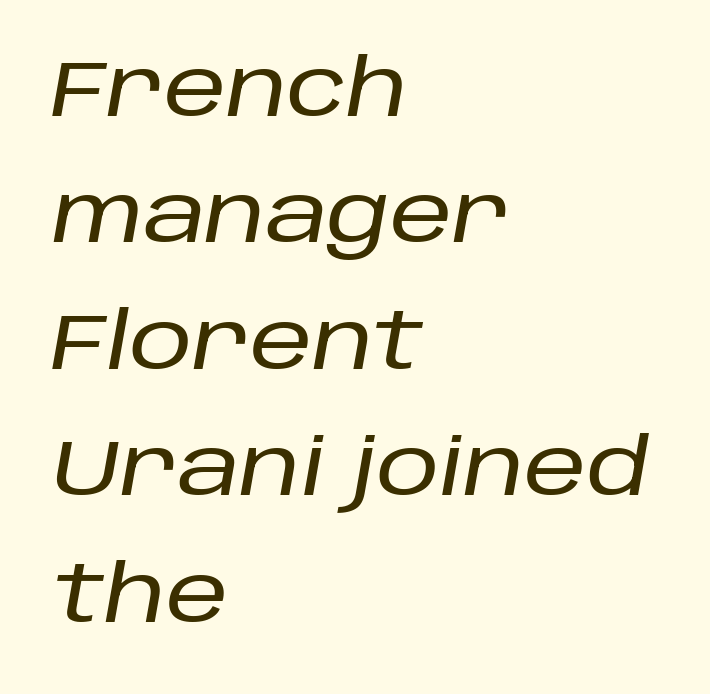
Leading: standard. The face used here has a pronounced slope to its letters. This sample uses plain, unmodified letter spacing. Honestly, there is no underline to notice here at all.
